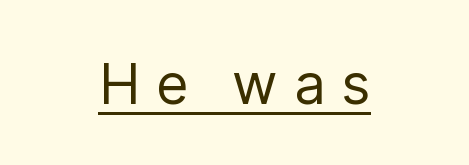
The image shows 56 px regular-weight sans-serif type, upright; set unusually wide letter spacing (+0.28 em), underlined; low stroke contrast and a medium x-height.
